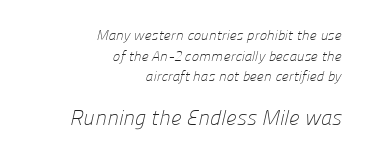
The passage shown begins with its smaller block and ends with its larger one. Bold? No — there's no thickening of the strokes. Any mark beneath the type? The region is blank. Whoever set this chose a conventional vertical rhythm. The setting favours the right margin, as signatures and pull-quotes sometimes do.
